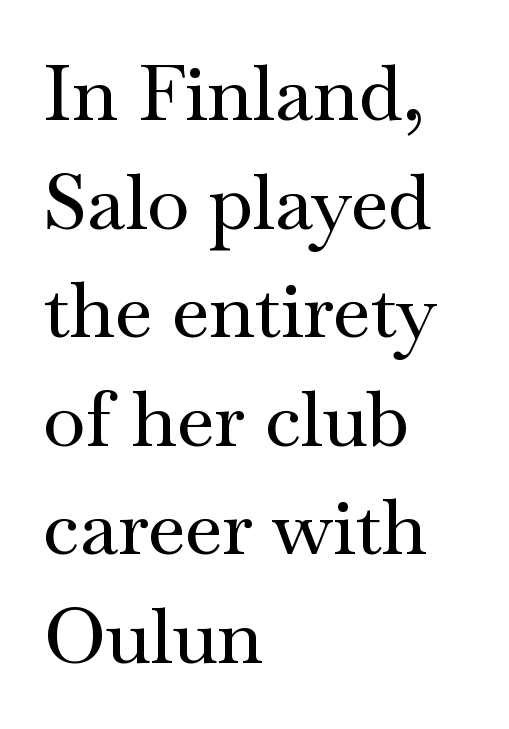
Is there much room between lines? A standard amount, neither cramped nor airy. Little horizontal feet cap the strokes, marking this as serif type. Letters rest on an invisible, unmarked baseline. The letters sit at their default tracking, neither squeezed nor spread. The axis of the letterforms is exactly vertical. Each letter keeps its own natural width here, so spacing adapts to shape.
